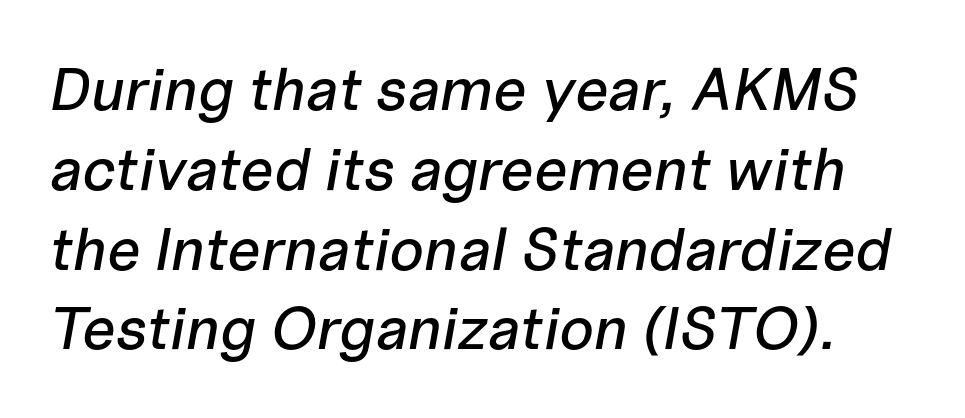
Q: Is the text italic (slanted)? A: Yes, it leans right by about 10 degrees.
Q: Is the text underlined? A: No.
Q: Is the spacing between letters normal or unusually wide? A: Normal.
Q: Is the spacing between lines tight, normal or loose? A: Normal.
Q: Width (condensed, normal, or wide)? A: Normal.
Q: Stroke contrast? A: Low.
Q: x-height? A: Medium.
Q: Monospaced? A: No.
